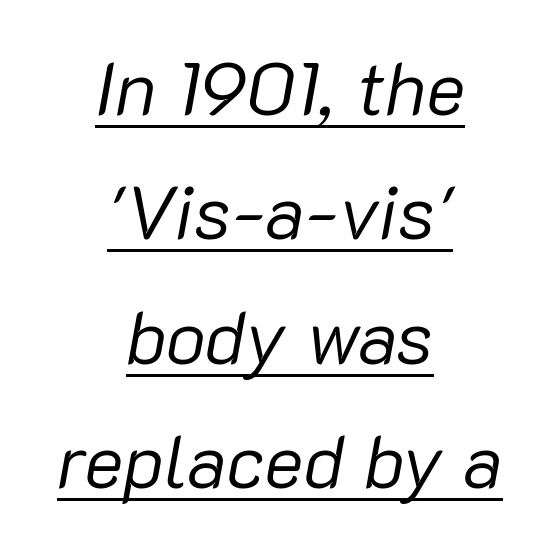
Emphasis-style slanted type is in use. The line texture is even and compact thanks to regular tracking. Somebody hit Ctrl+U on this one — the words are underlined. This is not heavy type; no bold has been used. These lines are centered, leaving both edges ragged. Compared with typical paragraphs, the rows here are spaced about the same.
